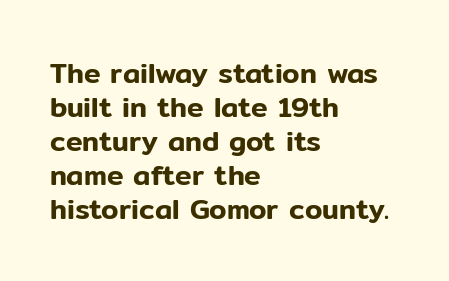
Q: Is the text italic (slanted)? A: No, it is upright.
Q: Is the typeface a serif or a sans-serif typeface? A: Sans-serif.
Q: Is the text underlined? A: No.
Q: How is the paragraph aligned? A: Left-aligned.
Q: Is the spacing between letters normal or unusually wide? A: Normal.
Q: Width (condensed, normal, or wide)? A: Normal.
Q: Stroke contrast? A: Low.
Q: x-height? A: Medium.
Q: Monospaced? A: No.
